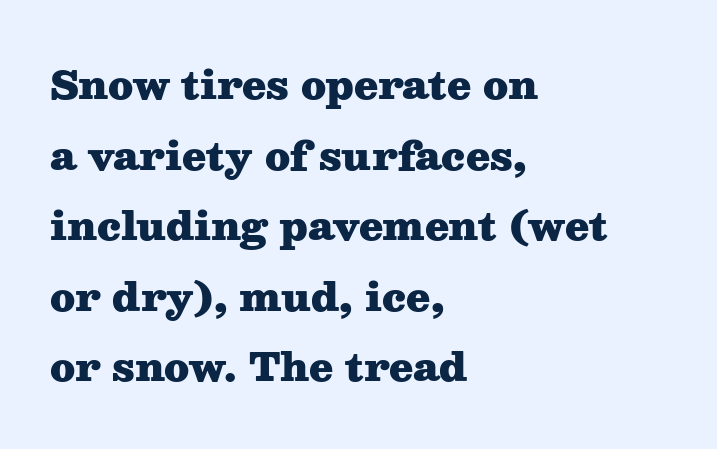
Q: Is the text bold? A: Yes.
Q: Is the text italic (slanted)? A: No, it is upright.
Q: Is the typeface a serif or a sans-serif typeface? A: Serif.
Q: Is the text underlined? A: No.
Q: How is the paragraph aligned? A: Left-aligned.
Q: Is the spacing between letters normal or unusually wide? A: Normal.
Q: Width (condensed, normal, or wide)? A: Wide.
Q: Stroke contrast? A: Medium.
Q: x-height? A: Medium.
Q: Monospaced? A: No.
